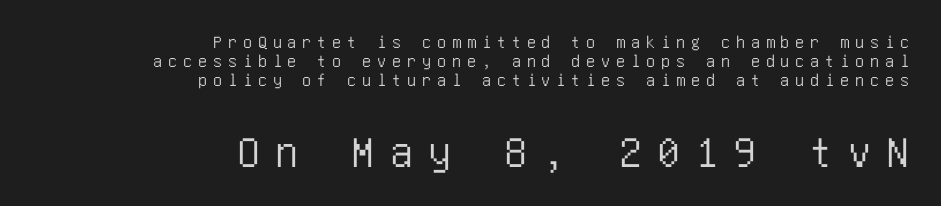
The image shows 46 px condensed sans-serif type, upright; set right-aligned, tight line spacing (1.06x), unusually wide letter spacing (+0.33 em), not underlined; the second (bottom) block is 2.56x larger; low stroke contrast and a large x-height.
